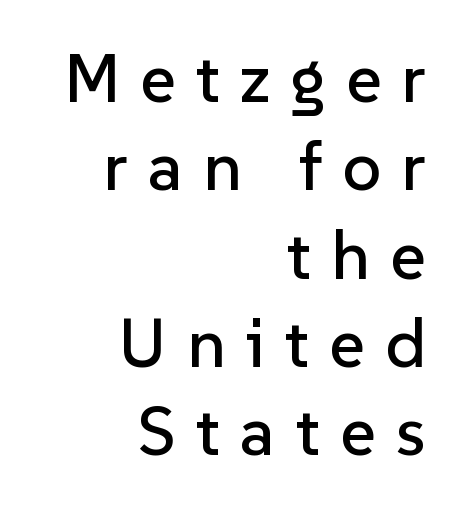
The image shows 69 px sans-serif type, upright; set right-aligned, normal line spacing (1.28x), unusually wide letter spacing (+0.29 em), not underlined; low stroke contrast and a medium x-height.
